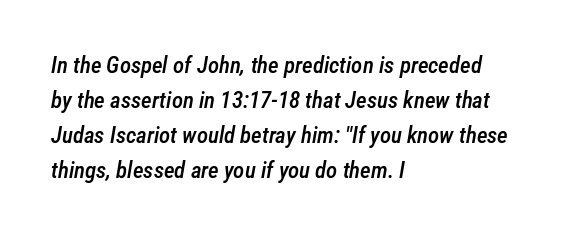
{"italic": "yes", "lean": "right", "slant_degrees": 12, "bold": "semi", "underline": "no", "align": "left", "line_spacing": "normal", "line_spacing_ratio": 1.52, "letter_spacing": "normal", "letter_spacing_em": 0.0, "glyph_px": 23}
